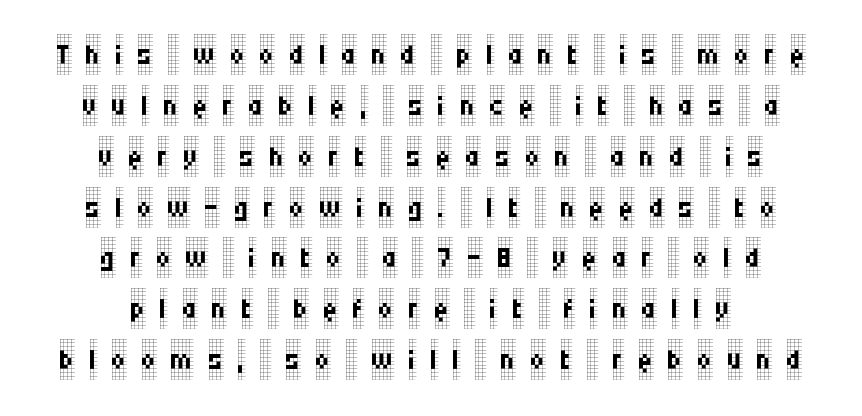
{"serif": "yes", "italic": "no", "bold": "no", "weight": "regular", "width": "condensed", "stroke_contrast": "low", "x_height": "large", "monospaced": "no", "underline": "no", "align": "center", "line_spacing_ratio": 1.24, "letter_spacing": "wide", "letter_spacing_em": 0.36, "glyph_px": 41}
